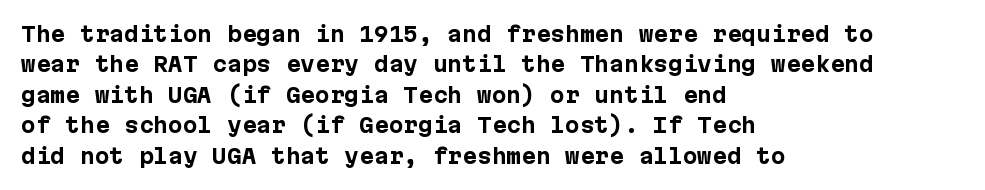
Q: Is the text bold? A: Yes.
Q: Is the text italic (slanted)? A: No, it is upright.
Q: Is the text underlined? A: No.
Q: How is the paragraph aligned? A: Left-aligned.
Q: Is the spacing between letters normal or unusually wide? A: Normal.
Q: Is the spacing between lines tight, normal or loose? A: Normal.
